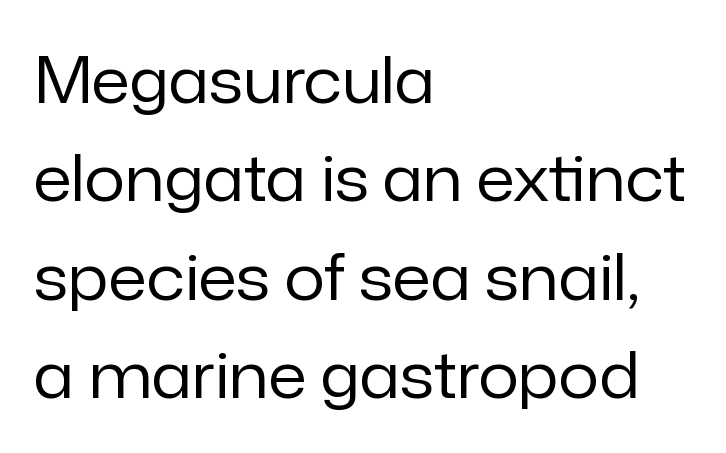
{"serif": "no", "italic": "no", "bold": "no", "weight": "regular", "width": "normal", "stroke_contrast": "low", "x_height": "medium", "monospaced": "no", "underline": "no", "align": "left", "line_spacing": "normal", "line_spacing_ratio": 1.56, "letter_spacing": "normal", "letter_spacing_em": 0.0, "glyph_px": 63}
